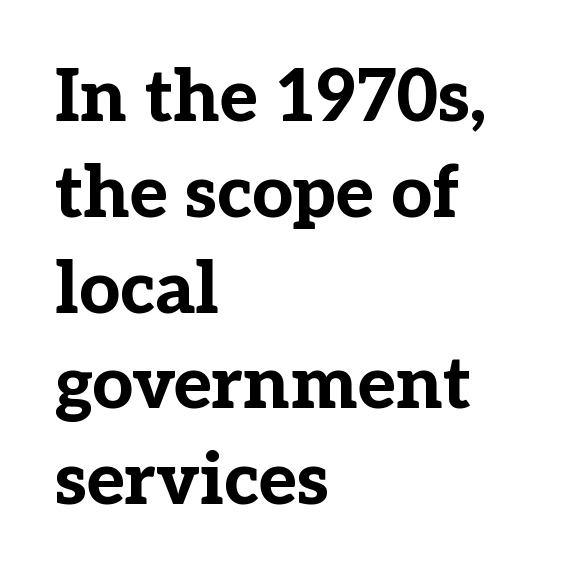
{"serif": "yes", "italic": "no", "bold": "yes", "weight": "bold", "width": "normal", "stroke_contrast": "low", "x_height": "medium", "monospaced": "no", "underline": "no", "align": "left", "line_spacing": "normal", "line_spacing_ratio": 1.33, "letter_spacing": "normal", "letter_spacing_em": 0.0, "glyph_px": 72}
